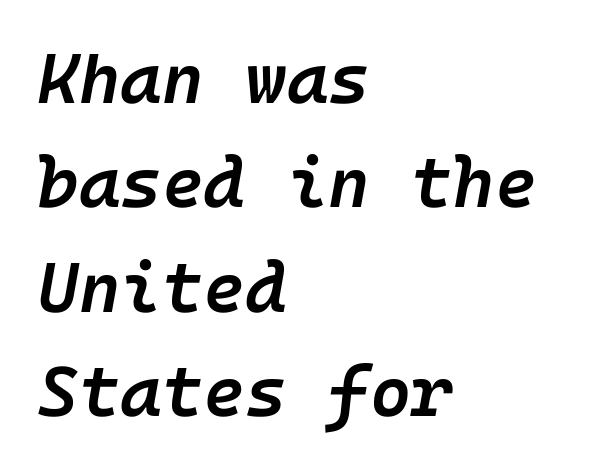
The image shows 71 px semibold type, italic (leaning right); set left-aligned, normal line spacing (1.47x), normal letter spacing, not underlined; low stroke contrast and a medium x-height.
